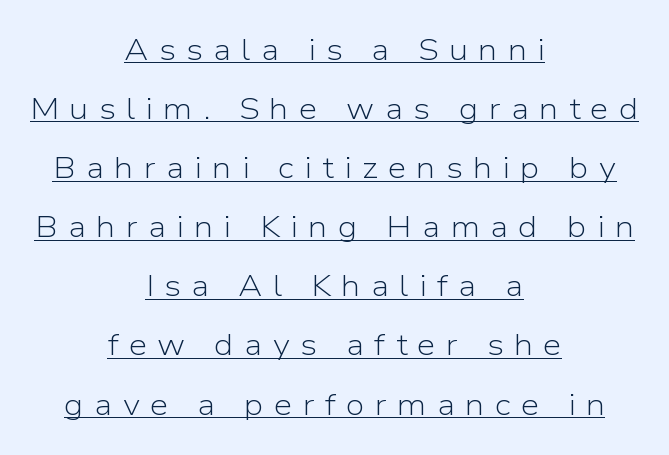
{"serif": "no", "italic": "no", "bold": "no", "weight": "light", "width": "normal", "stroke_contrast": "low", "x_height": "medium", "monospaced": "no", "underline": "yes", "align": "center", "line_spacing": "loose", "line_spacing_ratio": 1.97, "letter_spacing": "wide", "letter_spacing_em": 0.34, "glyph_px": 30}
